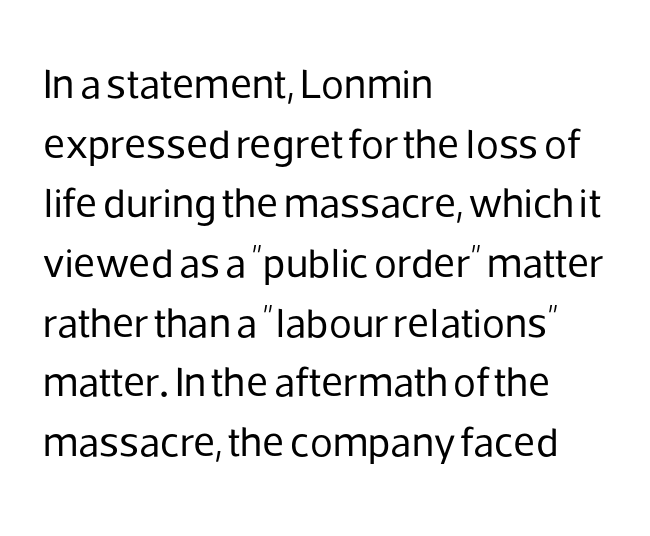
Q: Is the text bold? A: No.
Q: Is the text italic (slanted)? A: No, it is upright.
Q: Is the typeface a serif or a sans-serif typeface? A: Sans-serif.
Q: Is the text underlined? A: No.
Q: How is the paragraph aligned? A: Left-aligned.
Q: Is the spacing between letters normal or unusually wide? A: Normal.
Q: Is the spacing between lines tight, normal or loose? A: Normal.
Q: Width (condensed, normal, or wide)? A: Normal.
Q: Stroke contrast? A: Low.
Q: x-height? A: Medium.
Q: Monospaced? A: No.
